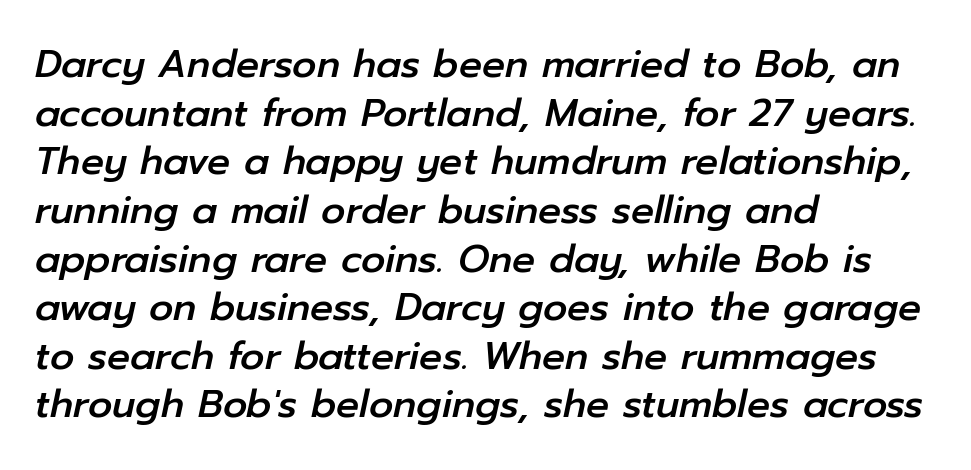
Think of a printed novel: that variable character pitch is what you see here. There is no visible air inserted between adjacent glyphs. Students, observe: this is what conventionally led text looks like. No word sits above an underline.
